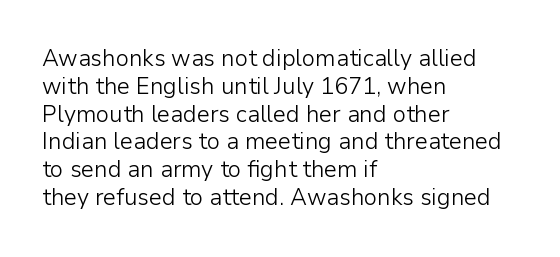
{"italic": "no", "bold": "no", "underline": "no", "align": "left", "line_spacing_ratio": 1.21, "letter_spacing": "normal", "letter_spacing_em": 0.0, "glyph_px": 23}
